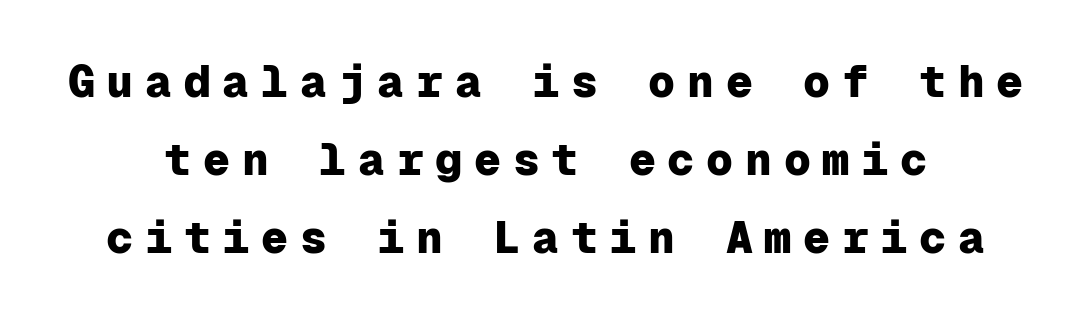
The image shows 45 px heavy sans-serif type, upright, monospaced; set centered, line spacing 1.73x, unusually wide letter spacing (+0.26 em), not underlined; low stroke contrast and a medium x-height.
